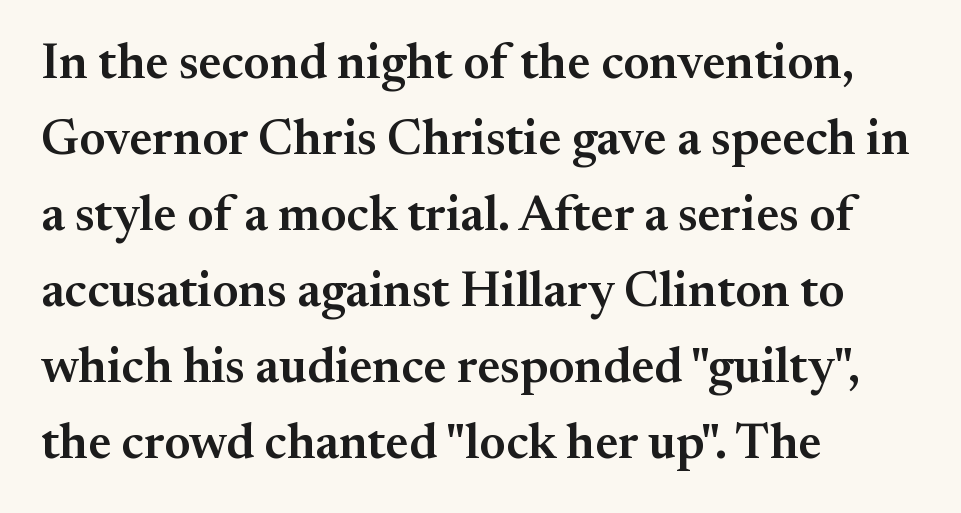
Notice the strokes are somewhat thickened but not fully heavy: this is a semibold. The words here are not underlined. There is no visible air inserted between adjacent glyphs. Note the varied advance widths — an 'i' is clearly narrower than an 'm'. Typeset ragged right — the left edge is the straight one. Compared with typical paragraphs, the rows here are spaced about the same.
